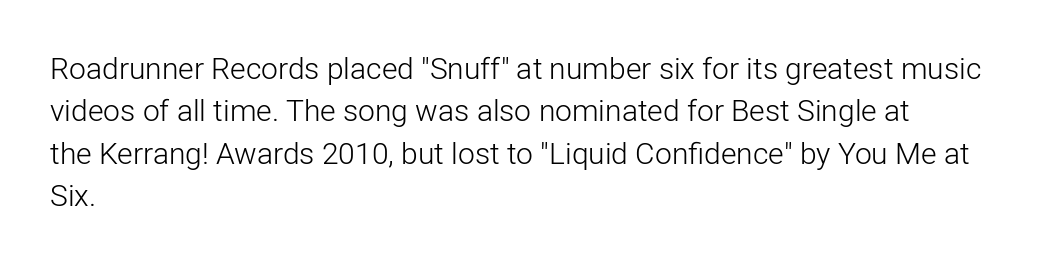
The image shows 30 px light sans-serif type, upright; set left-aligned, normal line spacing (1.41x), normal letter spacing, not underlined; low stroke contrast and a medium x-height.
